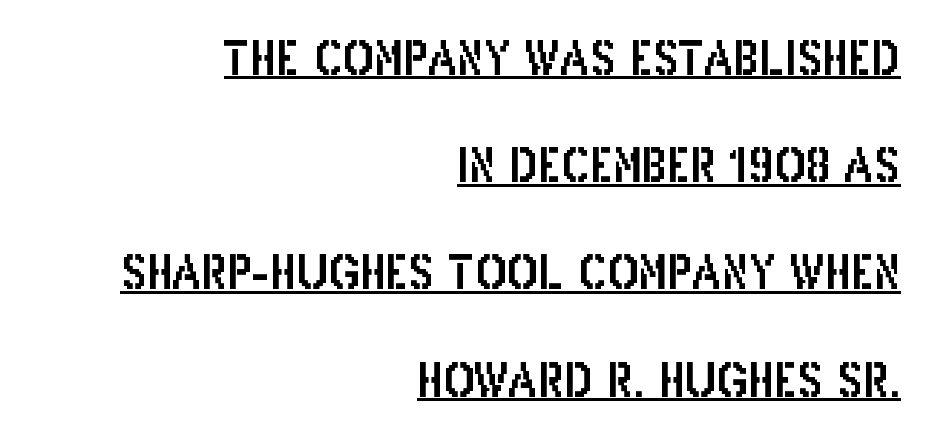
Q: Is the text italic (slanted)? A: No, it is upright.
Q: Is the typeface a serif or a sans-serif typeface? A: Sans-serif.
Q: Is the text underlined? A: Yes.
Q: How is the paragraph aligned? A: Right-aligned.
Q: Is the spacing between letters normal or unusually wide? A: Normal.
Q: Is the spacing between lines tight, normal or loose? A: Loose.
Q: Width (condensed, normal, or wide)? A: Condensed.
Q: Stroke contrast? A: Low.
Q: x-height? A: Large.
Q: Monospaced? A: No.
